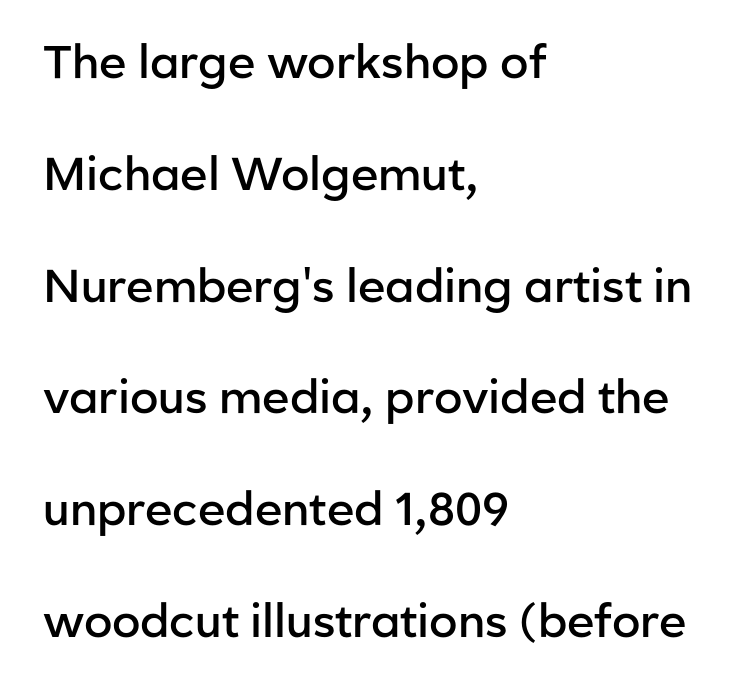
{"serif": "no", "italic": "no", "bold": "semi", "weight": "semibold", "width": "normal", "stroke_contrast": "low", "x_height": "medium", "monospaced": "no", "underline": "no", "align": "left", "line_spacing": "loose", "line_spacing_ratio": 2.43, "letter_spacing": "normal", "letter_spacing_em": 0.0, "glyph_px": 46}
